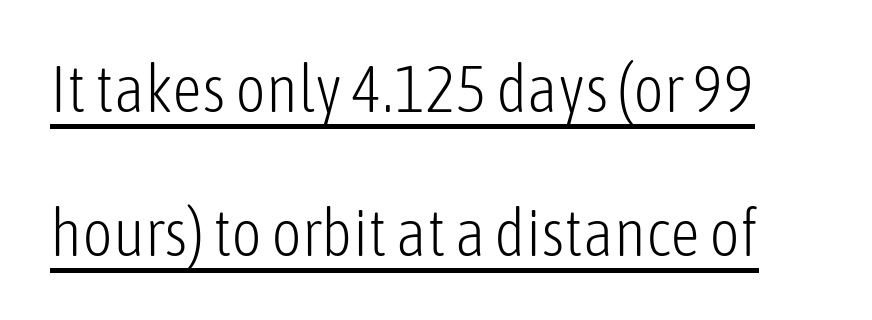
The image shows 66 px light, condensed sans-serif type, upright; set loose line spacing (2.18x), normal letter spacing, underlined; low stroke contrast and a medium x-height.
